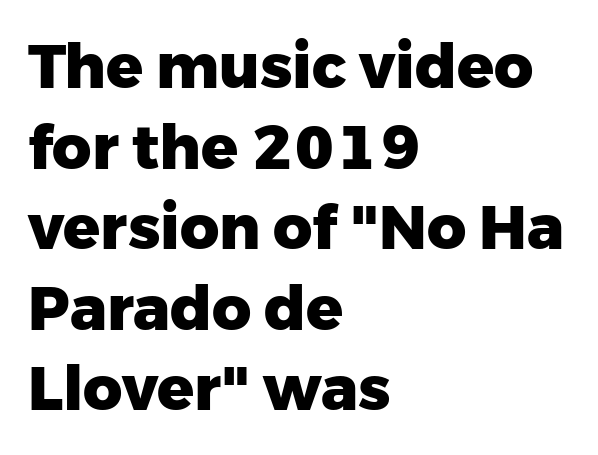
You could call the tracking neutral — neither tight nor loose. Heft: maximum for text — a bold. The typesetter chose a ragged-right arrangement here. The passage shown is typed in a proportional face where columns would drift. The passage shown is not underscored anywhere. This sample uses a sans-serif face.
